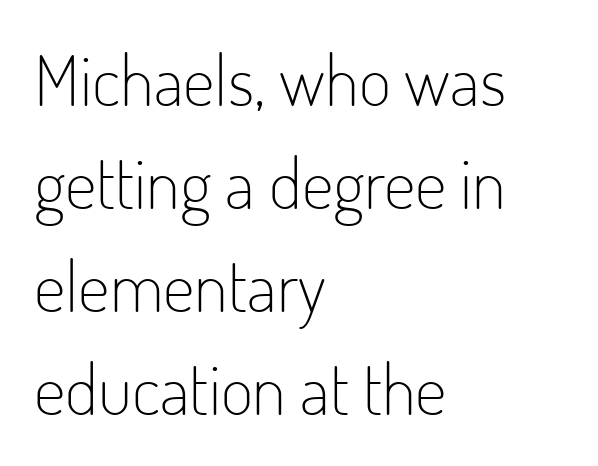
Q: Is the text bold? A: No.
Q: Is the text italic (slanted)? A: No, it is upright.
Q: Is the typeface a serif or a sans-serif typeface? A: Sans-serif.
Q: Is the text underlined? A: No.
Q: How is the paragraph aligned? A: Left-aligned.
Q: Is the spacing between letters normal or unusually wide? A: Normal.
Q: Is the spacing between lines tight, normal or loose? A: Normal.
Q: Width (condensed, normal, or wide)? A: Condensed.
Q: Stroke contrast? A: Low.
Q: x-height? A: Small.
Q: Monospaced? A: No.
